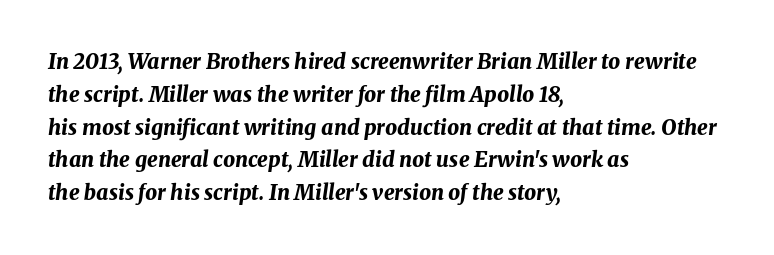
The space between consecutive lines is moderate. Each word holds together tightly as a unit, with standard inter-letter gaps. There's an unmistakable incline to the writing here. If you drew a ruler down the left edge, every line would touch it.
